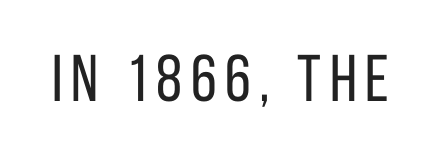
The rendering uses natural spacing where letterforms have individual widths. Characters remain perfectly vertical along every line. Nothing heavy about these letters — not bold at all. Any mark beneath the type? The region is blank.
